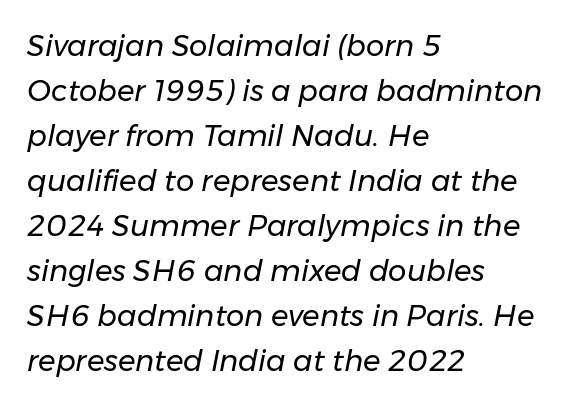
The image shows 29 px regular-weight type, italic (leaning right); set left-aligned, normal line spacing (1.55x), normal letter spacing, not underlined; low stroke contrast and a medium x-height.
